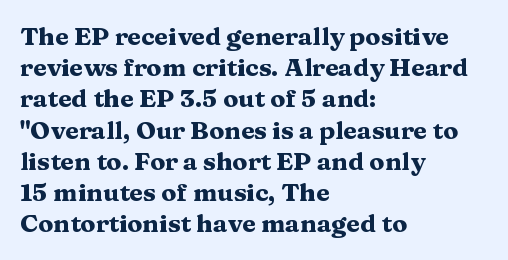
Q: Is the text bold? A: Yes.
Q: Is the text italic (slanted)? A: No, it is upright.
Q: Is the text underlined? A: No.
Q: How is the paragraph aligned? A: Left-aligned.
Q: Is the spacing between letters normal or unusually wide? A: Normal.
Q: Is the spacing between lines tight, normal or loose? A: Normal.
